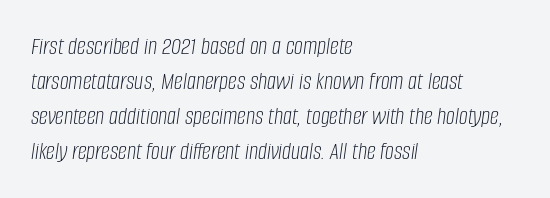
{"italic": "yes", "lean": "right", "slant_degrees": 8, "bold": "no", "underline": "no", "align": "left", "line_spacing": "normal", "line_spacing_ratio": 1.4, "letter_spacing": "normal", "letter_spacing_em": 0.0, "glyph_px": 25}
